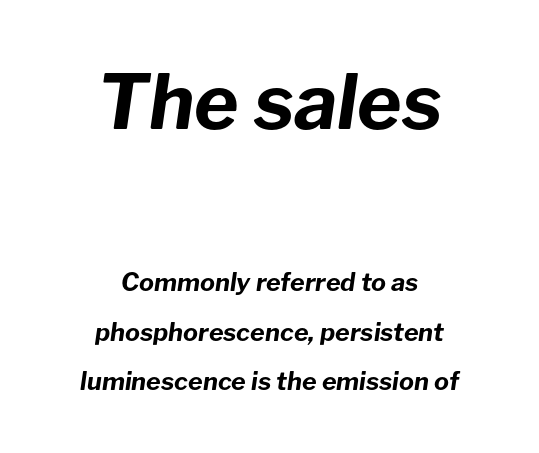
The image shows 76 px bold type, italic (leaning right); set centered, loose line spacing (1.98x), normal letter spacing, not underlined; the first (top) block is 3.04x larger; low stroke contrast and a medium x-height.
